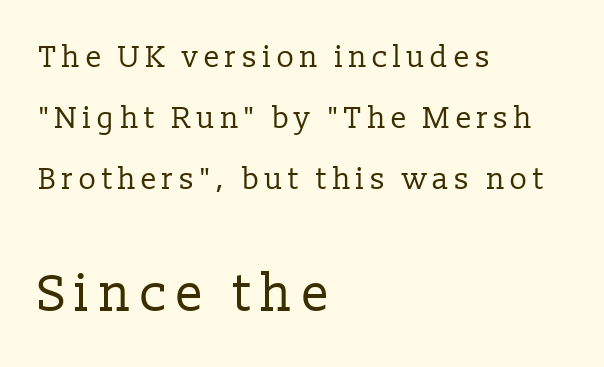
Reading down the column, the eye jumps a long way to each next line. Which chunk is bigger? The second one — the bottom block dwarfs the top. Think of a printed novel: that variable character pitch is what you see here. The characters display serif detailing at their extremities. The specimen reads as upright at a glance.
